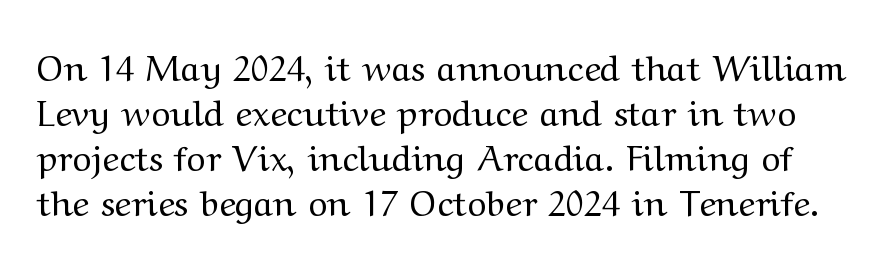
Q: Is the text bold? A: No.
Q: Is the text italic (slanted)? A: No, it is upright.
Q: Is the typeface a serif or a sans-serif typeface? A: Serif.
Q: Is the text underlined? A: No.
Q: Is the spacing between letters normal or unusually wide? A: Normal.
Q: Is the spacing between lines tight, normal or loose? A: Normal.
Q: Width (condensed, normal, or wide)? A: Wide.
Q: Stroke contrast? A: Medium.
Q: x-height? A: Medium.
Q: Monospaced? A: No.
